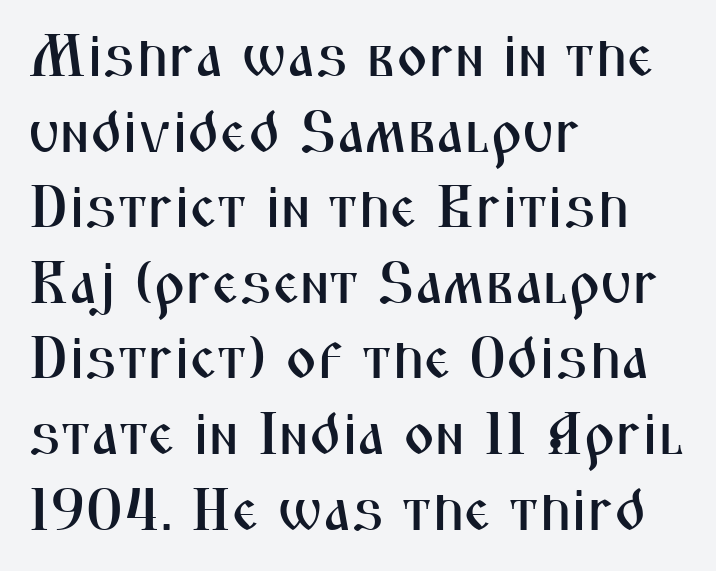
{"serif": "no", "italic": "no", "width": "condensed", "stroke_contrast": "medium", "x_height": "medium", "monospaced": "no", "underline": "no", "align": "left", "line_spacing": "normal", "line_spacing_ratio": 1.26, "letter_spacing": "normal", "letter_spacing_em": 0.0, "glyph_px": 60}
